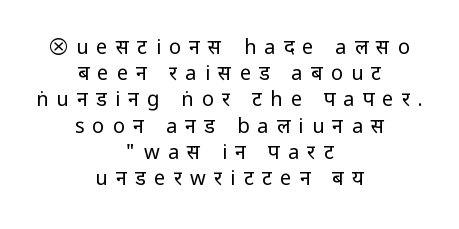
{"italic": "no", "bold": "no", "underline": "no", "align": "center", "line_spacing": "normal", "line_spacing_ratio": 1.31, "letter_spacing": "wide", "letter_spacing_em": 0.41, "glyph_px": 20}
